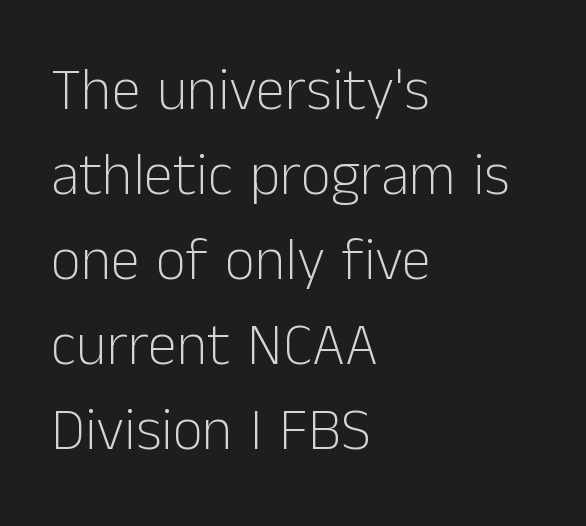
The image shows 59 px light sans-serif type, upright; set left-aligned, normal line spacing (1.44x), normal letter spacing, not underlined; low stroke contrast and a medium x-height.
